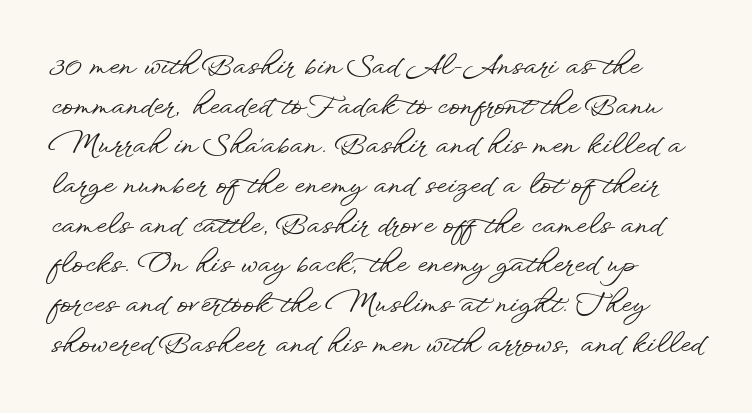
The image shows 27 px text type; set left-aligned, normal line spacing (1.47x), normal letter spacing, not underlined.
